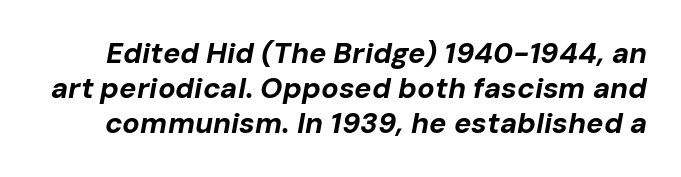
The image shows 29 px bold type, italic (leaning right); set line spacing 1.21x, normal letter spacing, not underlined; low stroke contrast and a medium x-height.
